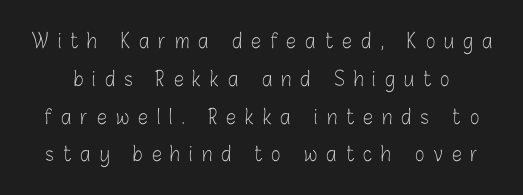
{"italic": "no", "bold": "no", "underline": "no", "line_spacing_ratio": 1.89, "letter_spacing": "wide", "letter_spacing_em": 0.46, "glyph_px": 20}
